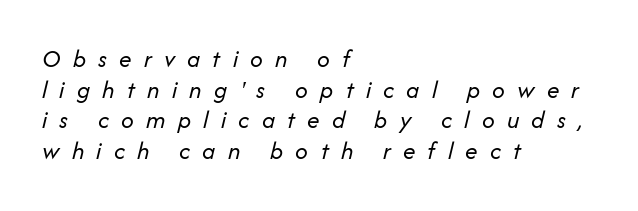
The image shows 25 px text type, italic (leaning right); set left-aligned, line spacing 1.23x, unusually wide letter spacing (+0.49 em), not underlined.
